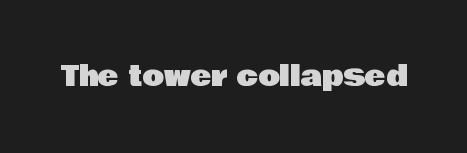
Glyph-to-glyph distance matches everyday printed text. Character widths vary here, with narrow letters taking less room than wide ones. Serif or sans? Sans — the stroke terminals are bare. Type without underlining. A typesetter would mark this as roman, not italic.
